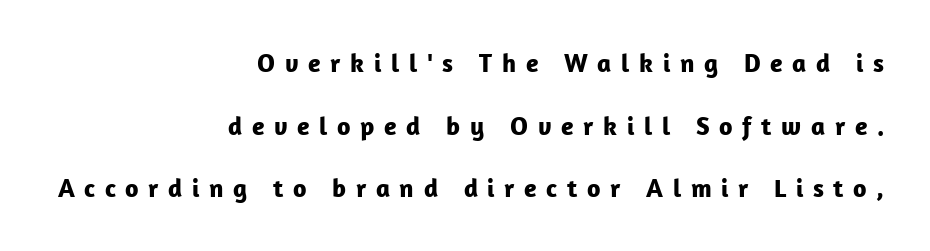
Q: Is the text bold? A: Yes.
Q: Is the text italic (slanted)? A: No, it is upright.
Q: Is the text underlined? A: No.
Q: How is the paragraph aligned? A: Right-aligned.
Q: Is the spacing between letters normal or unusually wide? A: Unusually wide.
Q: Is the spacing between lines tight, normal or loose? A: Loose.
